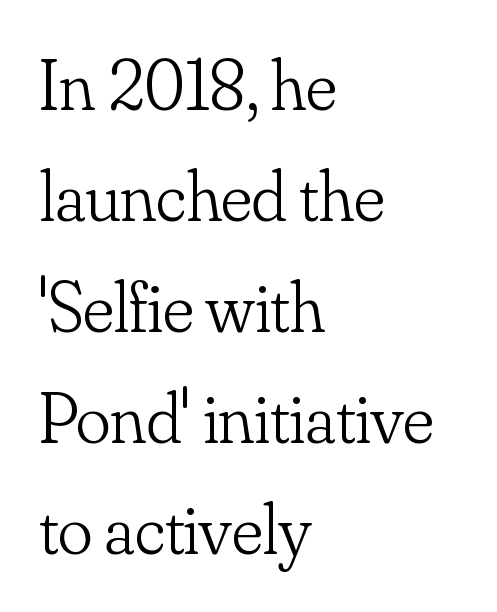
Q: Is the text bold? A: No.
Q: Is the text italic (slanted)? A: No, it is upright.
Q: Is the typeface a serif or a sans-serif typeface? A: Serif.
Q: Is the text underlined? A: No.
Q: How is the paragraph aligned? A: Left-aligned.
Q: Is the spacing between letters normal or unusually wide? A: Normal.
Q: Is the spacing between lines tight, normal or loose? A: Normal.
Q: Width (condensed, normal, or wide)? A: Normal.
Q: Stroke contrast? A: Low.
Q: x-height? A: Small.
Q: Monospaced? A: No.
